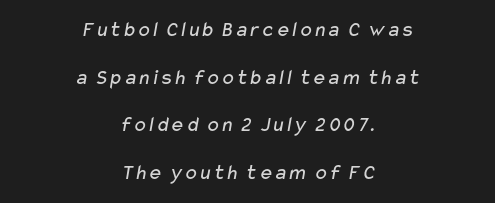
Q: Is the text bold? A: No.
Q: Is the text underlined? A: No.
Q: How is the paragraph aligned? A: Centered.
Q: Is the spacing between letters normal or unusually wide? A: Normal.
Q: Is the spacing between lines tight, normal or loose? A: Loose.
